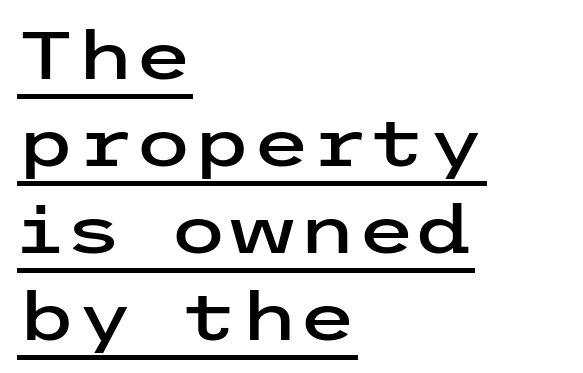
{"serif": "no", "italic": "no", "width": "wide", "stroke_contrast": "low", "x_height": "medium", "underline": "yes", "align": "left", "line_spacing": "normal", "line_spacing_ratio": 1.3, "letter_spacing": "normal", "letter_spacing_em": 0.0, "glyph_px": 67}
